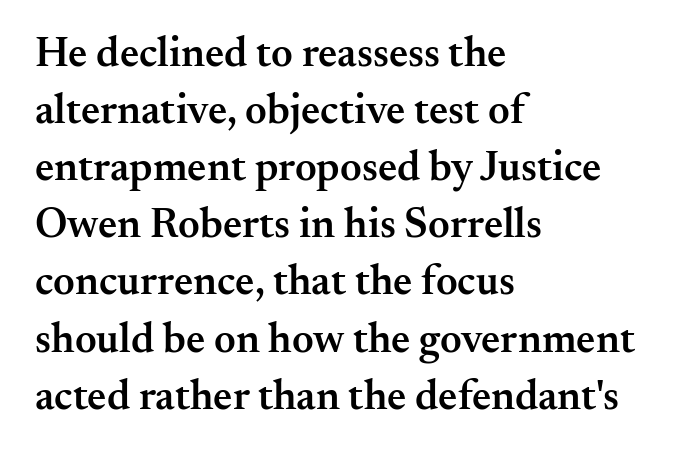
The image shows 42 px semibold serif type, upright; set left-aligned, normal line spacing (1.36x), normal letter spacing, not underlined; medium stroke contrast and a small x-height.
